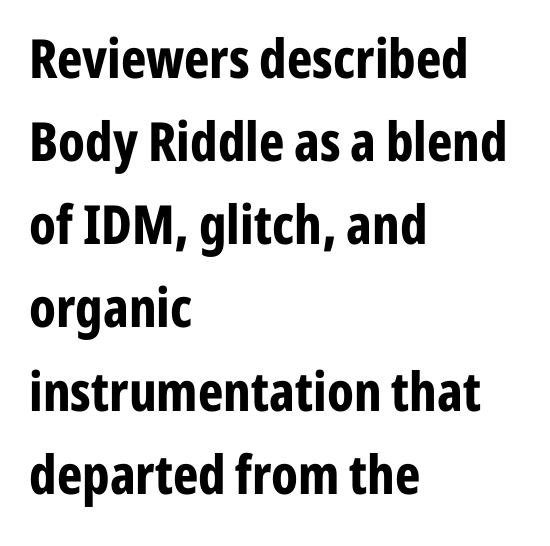
The face used here is proportionally spaced, like ordinary book or web type. The paragraph has a hard left edge and a soft right edge. These lines were composed using upright roman letters. Typographic density is high because the face is bold. The letterforms sit shoulder to shoulder at normal distance.
